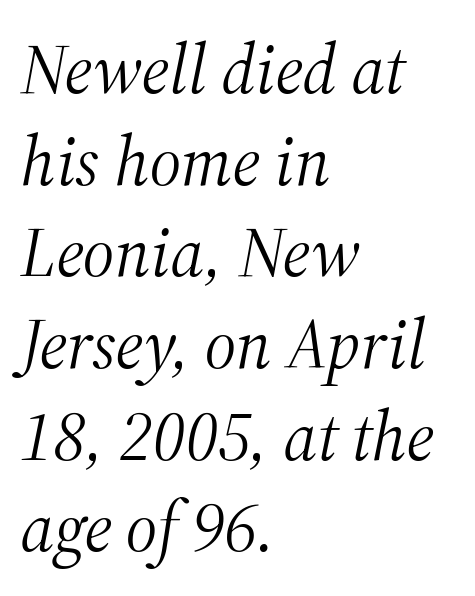
What stands out about the letter spacing? Nothing — it is the standard amount. No letter is thick-stroked: the sample isn't bold. Character widths vary here, with narrow letters taking less room than wide ones. The paragraph has a hard left edge and a soft right edge. The designer left line spacing at the default. You can tell it's italic because the verticals aren't actually vertical.
